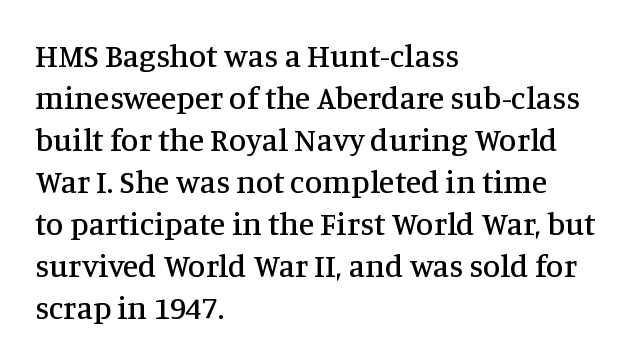
Check the space under the baseline: it is left empty. One glance says typical: line gaps are just what's usual. One-word summary of the alignment: left. Looks like regular typesetting: each glyph gets only the width it needs. Here the glyphs are tracked normally, forming tight word shapes.
